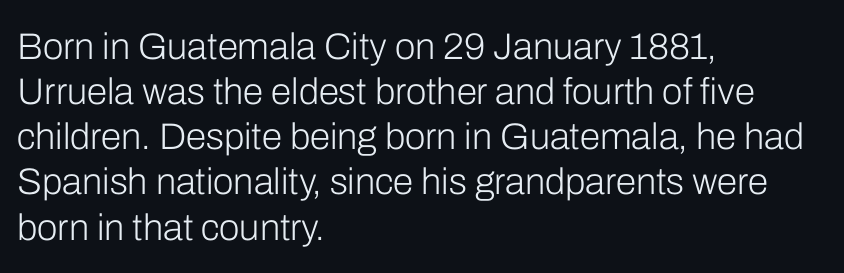
{"serif": "no", "italic": "no", "bold": "no", "weight": "light", "width": "normal", "stroke_contrast": "low", "x_height": "medium", "monospaced": "no", "underline": "no", "align": "left", "line_spacing_ratio": 1.22, "letter_spacing": "normal", "letter_spacing_em": 0.0, "glyph_px": 37}
